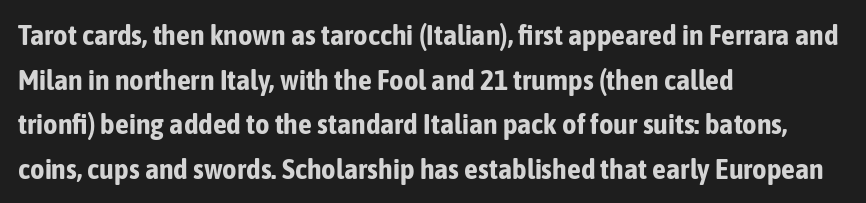
The image shows 28 px bold, condensed sans-serif type, upright; set left-aligned, normal line spacing (1.59x), normal letter spacing, not underlined; low stroke contrast and a medium x-height.
